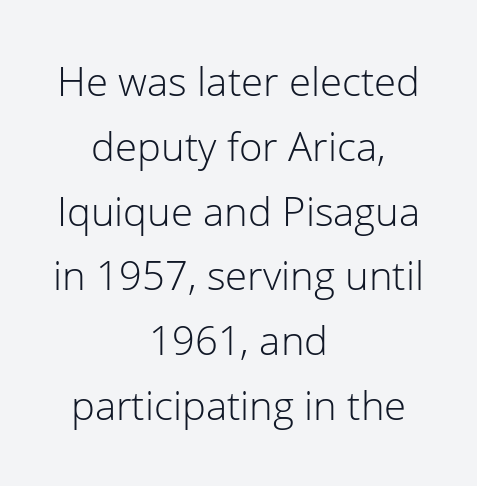
The image shows 40 px light sans-serif type, upright; set centered, normal line spacing (1.62x), normal letter spacing, not underlined; low stroke contrast and a medium x-height.
